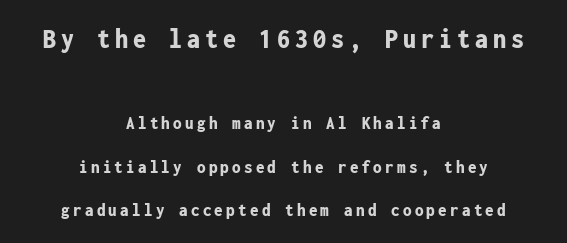
{"serif": "no", "italic": "no", "bold": "yes", "weight": "bold", "width": "condensed", "stroke_contrast": "low", "x_height": "medium", "monospaced": "yes", "underline": "no", "align": "center", "line_spacing": "loose", "line_spacing_ratio": 2.28, "larger_block": "first", "size_ratio": 1.53, "glyph_px": 29}
